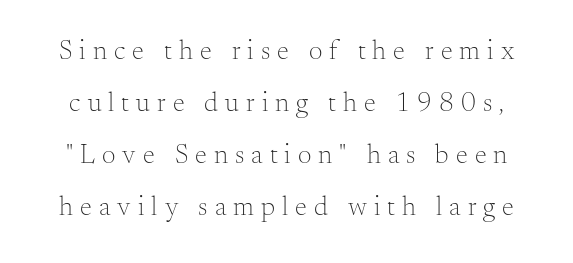
Weight class: somewhere from thin through regular. Successive baselines arrive slowly, with a big drop between each. Observe the wide spacing: letters keep a clear distance from each other. Italic: no, the glyphs are upright roman.
